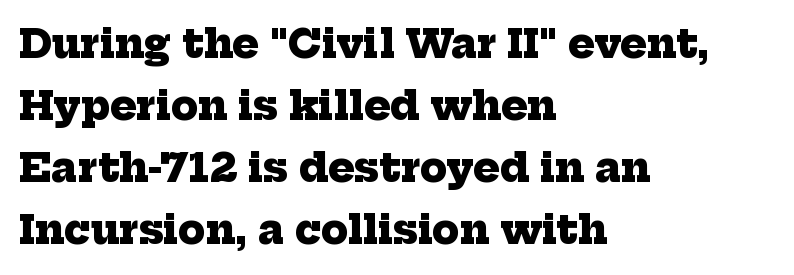
The image shows 39 px heavy serif type; set left-aligned, normal line spacing (1.59x), normal letter spacing, not underlined; low stroke contrast and a medium x-height.
